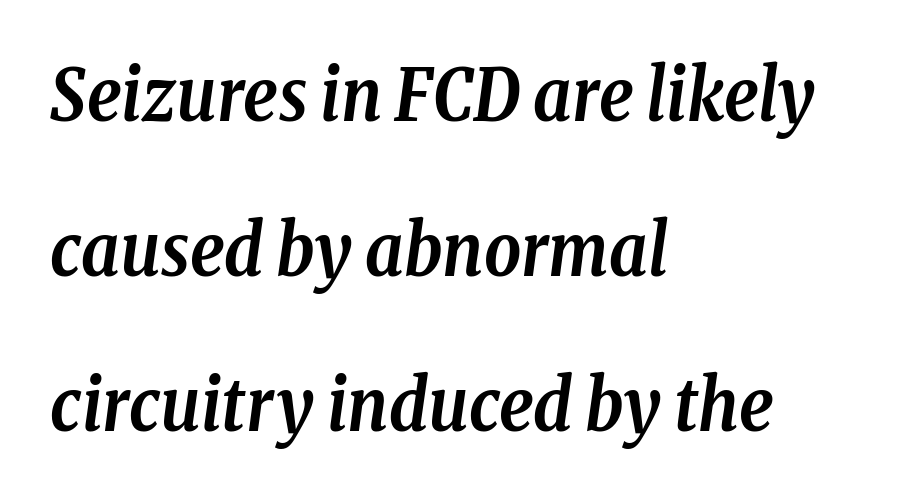
Q: Is the text bold? A: Yes.
Q: Is the text italic (slanted)? A: Yes, it leans right by about 8 degrees.
Q: Is the typeface a serif or a sans-serif typeface? A: Serif.
Q: Is the text underlined? A: No.
Q: How is the paragraph aligned? A: Left-aligned.
Q: Is the spacing between letters normal or unusually wide? A: Normal.
Q: Is the spacing between lines tight, normal or loose? A: Loose.
Q: Width (condensed, normal, or wide)? A: Condensed.
Q: Stroke contrast? A: Low.
Q: x-height? A: Medium.
Q: Monospaced? A: No.
